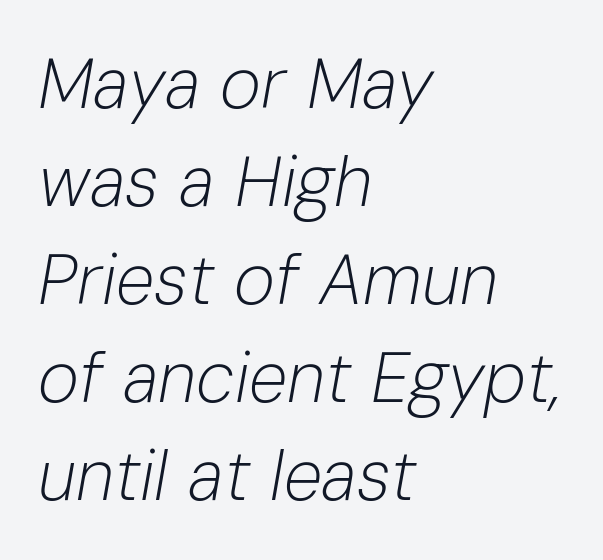
Slant detected: the letters are inclined. Typeset ragged right — the left edge is the straight one. The leading is moderate, giving the passage an even texture. Short note: letters normally spaced. Descenders are the only things crossing below the line. Note the varied advance widths — an 'i' is clearly narrower than an 'm'.
